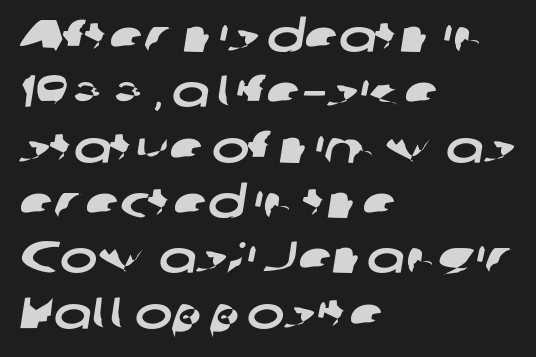
The image shows 45 px wide sans-serif type; set left-aligned, line spacing 1.23x, normal letter spacing, not underlined; low stroke contrast and a medium x-height.
